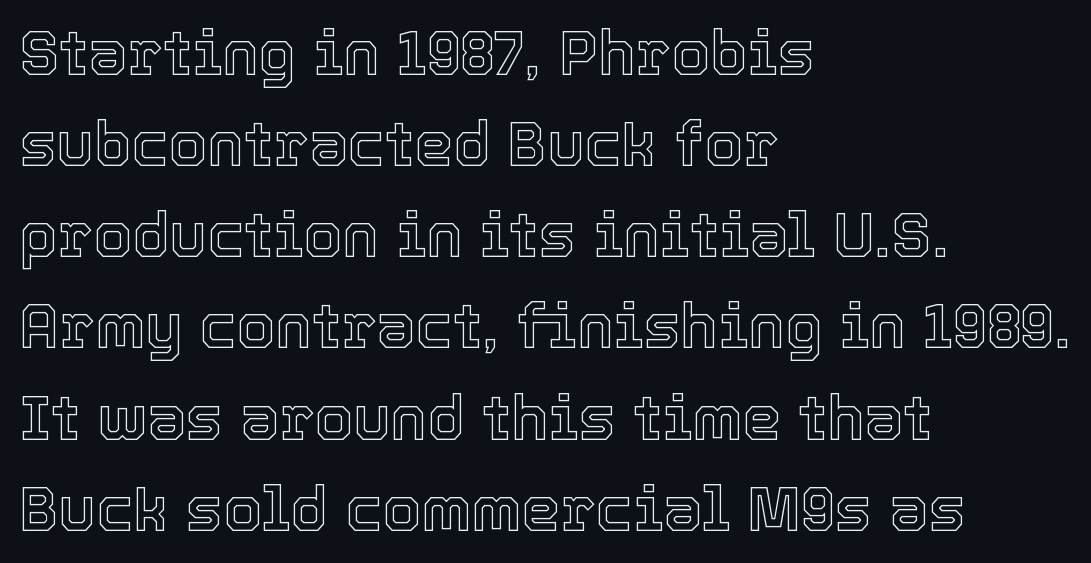
{"italic": "no", "width": "normal", "x_height": "medium", "monospaced": "no", "underline": "no", "align": "left", "line_spacing": "normal", "line_spacing_ratio": 1.47, "letter_spacing": "normal", "letter_spacing_em": 0.0, "glyph_px": 62}
